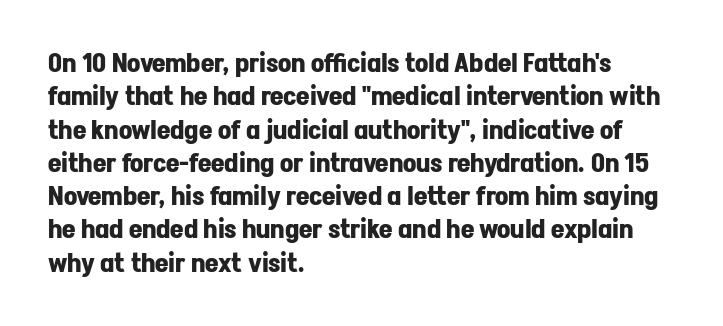
The image shows 26 px bold type, upright; set left-aligned, normal line spacing (1.28x), normal letter spacing, not underlined.
